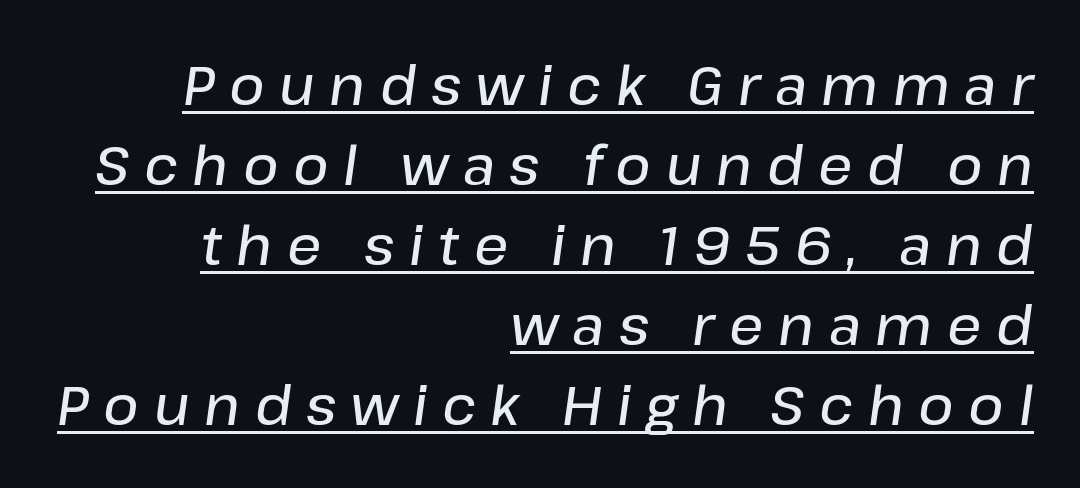
Bold? Not quite — semibold, heavier than regular but stopping short. This sample has the flowing, uneven cadence of proportional lettering. Compared with a flush-left layout, this one pins lines to the opposite, right side. The rows are spaced the way most documents space them. The typesetter has applied underlining to the passage shown.
